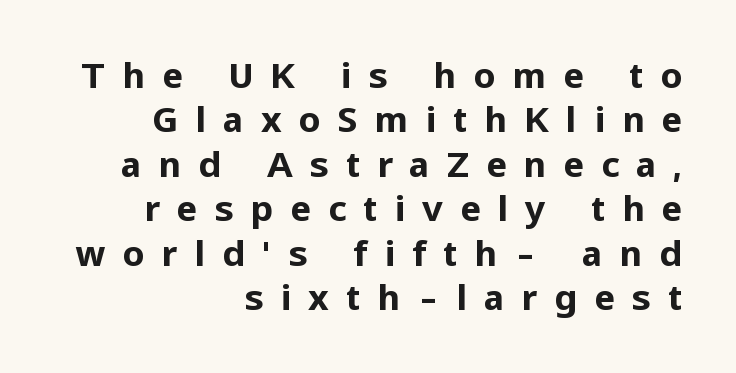
Q: Is the text bold? A: Yes.
Q: Is the text italic (slanted)? A: No, it is upright.
Q: Is the typeface a serif or a sans-serif typeface? A: Sans-serif.
Q: Is the text underlined? A: No.
Q: How is the paragraph aligned? A: Right-aligned.
Q: Is the spacing between letters normal or unusually wide? A: Unusually wide.
Q: Is the spacing between lines tight, normal or loose? A: Normal.
Q: Width (condensed, normal, or wide)? A: Normal.
Q: Stroke contrast? A: Low.
Q: x-height? A: Medium.
Q: Monospaced? A: No.
